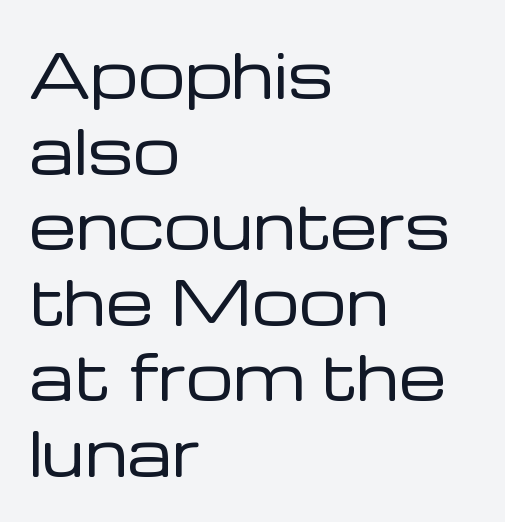
{"serif": "no", "italic": "no", "bold": "no", "weight": "regular", "width": "normal", "stroke_contrast": "low", "x_height": "medium", "monospaced": "no", "underline": "no", "align": "left", "line_spacing": "normal", "line_spacing_ratio": 1.26, "letter_spacing": "normal", "letter_spacing_em": 0.0, "glyph_px": 60}
